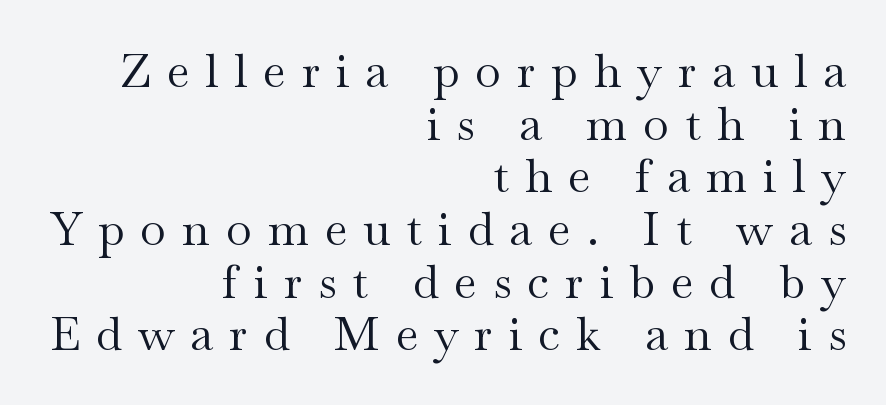
{"serif": "yes", "italic": "no", "bold": "no", "weight": "regular", "width": "wide", "stroke_contrast": "medium", "x_height": "small", "monospaced": "no", "underline": "no", "align": "right", "line_spacing": "tight", "line_spacing_ratio": 1.12, "letter_spacing": "wide", "letter_spacing_em": 0.34, "glyph_px": 47}
